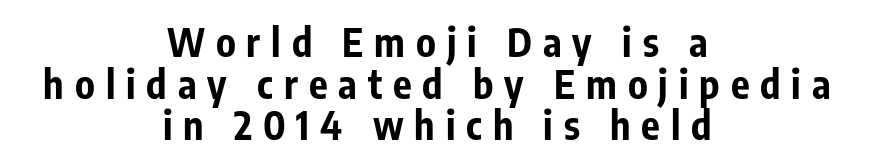
Q: Is the text bold? A: Yes.
Q: Is the text italic (slanted)? A: No, it is upright.
Q: Is the typeface a serif or a sans-serif typeface? A: Sans-serif.
Q: Is the text underlined? A: No.
Q: How is the paragraph aligned? A: Centered.
Q: Is the spacing between letters normal or unusually wide? A: Unusually wide.
Q: Is the spacing between lines tight, normal or loose? A: Tight.
Q: Width (condensed, normal, or wide)? A: Condensed.
Q: Stroke contrast? A: Low.
Q: x-height? A: Medium.
Q: Monospaced? A: No.
